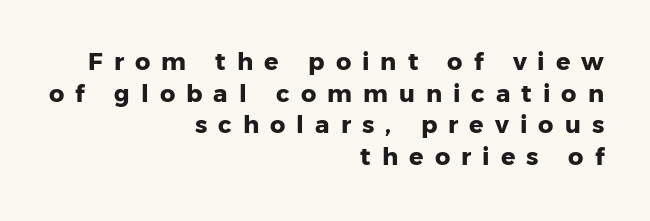
The image shows 24 px bold type, upright; set right-aligned, normal line spacing (1.32x), unusually wide letter spacing (+0.46 em), not underlined.
